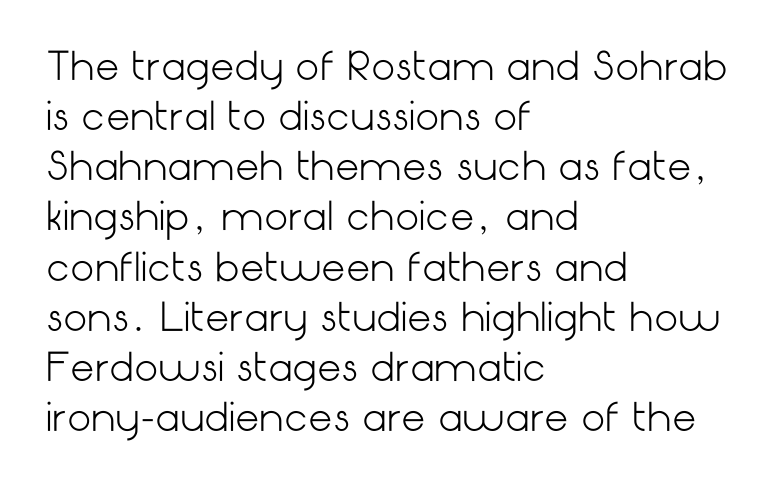
Nope, no serifs anywhere on these letters. Italic: no, the glyphs are upright roman. Interline gaps are of average width in this sample. The space beneath each line is pristine and unruled. Alignment: flush left. Students, note that the glyphs here touch the page at normal intervals.
